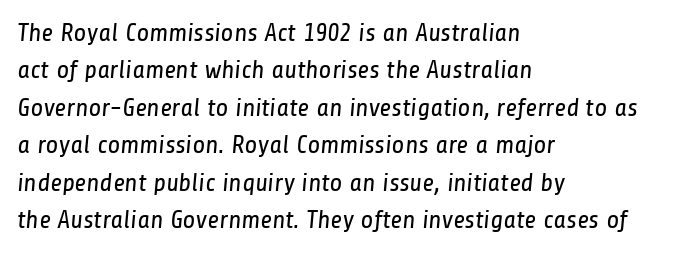
Q: Is the text bold? A: No.
Q: Is the text underlined? A: No.
Q: How is the paragraph aligned? A: Left-aligned.
Q: Is the spacing between letters normal or unusually wide? A: Normal.
Q: Is the spacing between lines tight, normal or loose? A: Normal.
